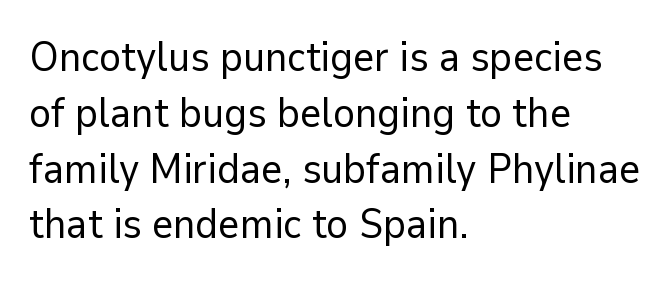
The image shows 41 px regular-weight sans-serif type, upright; set left-aligned, normal line spacing (1.36x), normal letter spacing, not underlined; low stroke contrast and a medium x-height.
